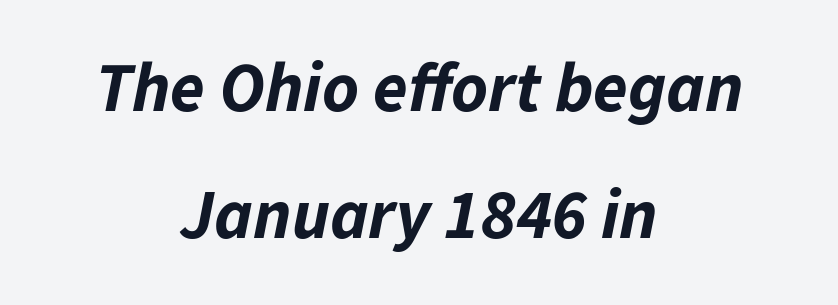
Is this a fixed-width face? No — the glyphs have proportional, varying widths. The typesetter chose a symmetrical, centered arrangement here. Honestly, there is no underline to notice here at all. Students, this is bold: see how much ink each stroke carries.
